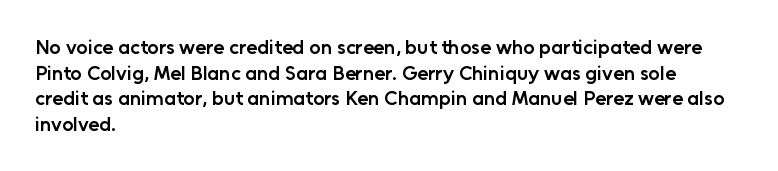
Caption: multi-line text, flush left, ragged right. This sample keeps an unexceptional amount of space between lines. Glance below the letters and you will spot only blank space. How are the letters spaced? Ordinarily, with no added tracking. The letters stand straight up with perfectly vertical stems.
